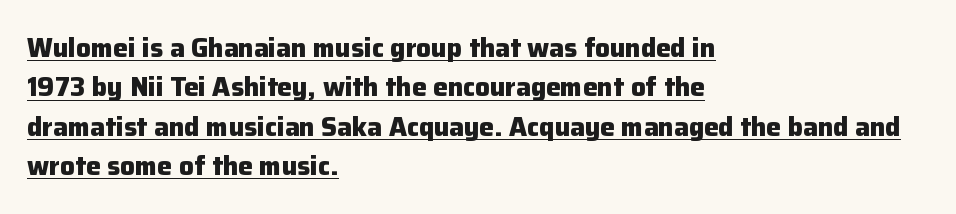
The image shows 26 px bold type, upright; set left-aligned, normal line spacing (1.51x), normal letter spacing, underlined.
